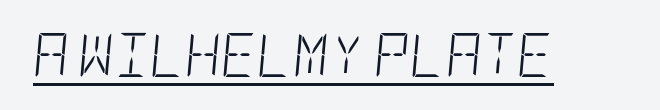
The image shows 44 px light, condensed type, italic (leaning right); set normal letter spacing, underlined; low stroke contrast and a large x-height.
